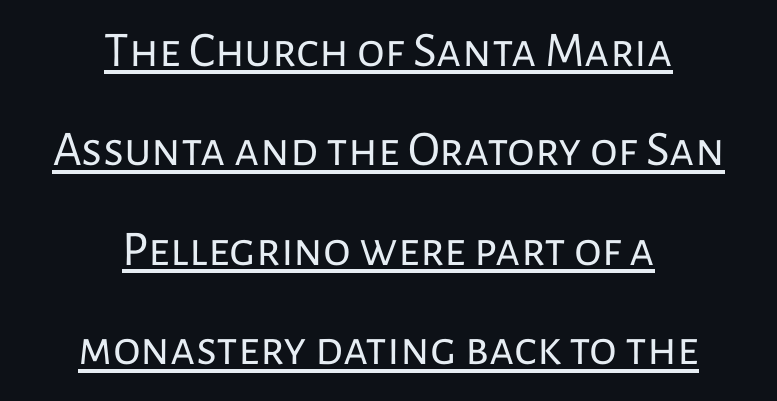
The passage shown is typeset with a sans-serif family. The line-height multiplier appears high, well above default. This sample is center-justified, so both line endings float freely. Italic: no, the glyphs are upright roman. The weight tops out at a normal text grade. A typographer would call this underscored text.
